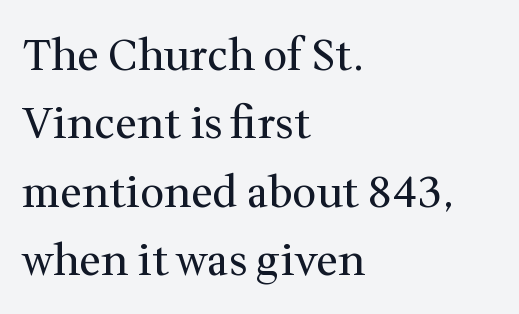
The image shows 43 px regular-weight serif type, upright; set left-aligned, normal line spacing (1.59x), normal letter spacing, not underlined; medium stroke contrast and a medium x-height.
